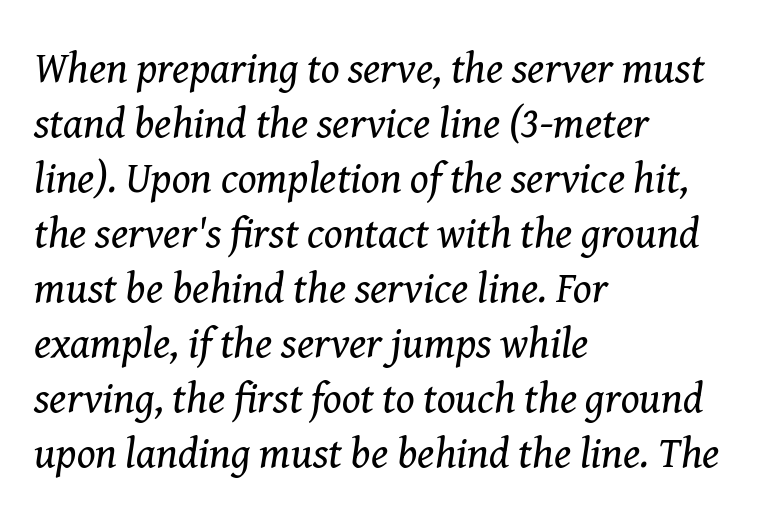
The image shows 43 px regular-weight serif type, italic (leaning right); set left-aligned, normal line spacing (1.28x), normal letter spacing, not underlined; medium stroke contrast and a medium x-height.
